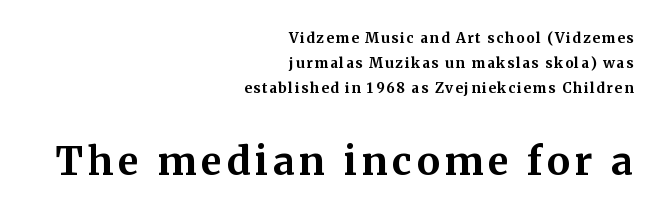
The image shows 39 px bold serif type, upright; set right-aligned, line spacing 1.8x, not underlined; the second (bottom) block is 2.79x larger; medium stroke contrast and a medium x-height.
